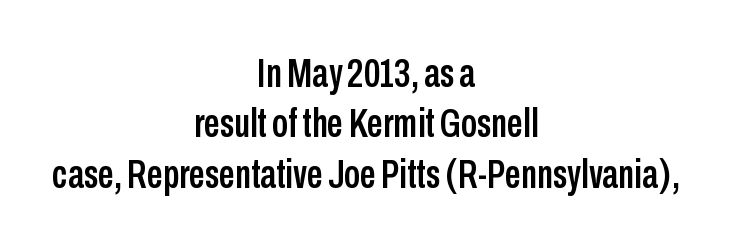
Q: Is the text italic (slanted)? A: No, it is upright.
Q: Is the typeface a serif or a sans-serif typeface? A: Sans-serif.
Q: Is the text underlined? A: No.
Q: How is the paragraph aligned? A: Centered.
Q: Is the spacing between letters normal or unusually wide? A: Normal.
Q: Is the spacing between lines tight, normal or loose? A: Normal.
Q: Width (condensed, normal, or wide)? A: Condensed.
Q: Stroke contrast? A: Low.
Q: x-height? A: Medium.
Q: Monospaced? A: No.
